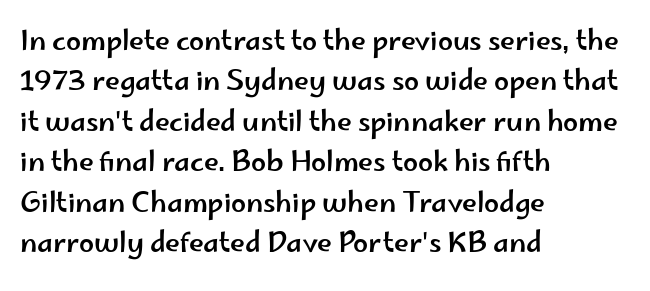
Q: Is the text italic (slanted)? A: No, it is upright.
Q: Is the text underlined? A: No.
Q: How is the paragraph aligned? A: Left-aligned.
Q: Is the spacing between letters normal or unusually wide? A: Normal.
Q: Is the spacing between lines tight, normal or loose? A: Normal.
